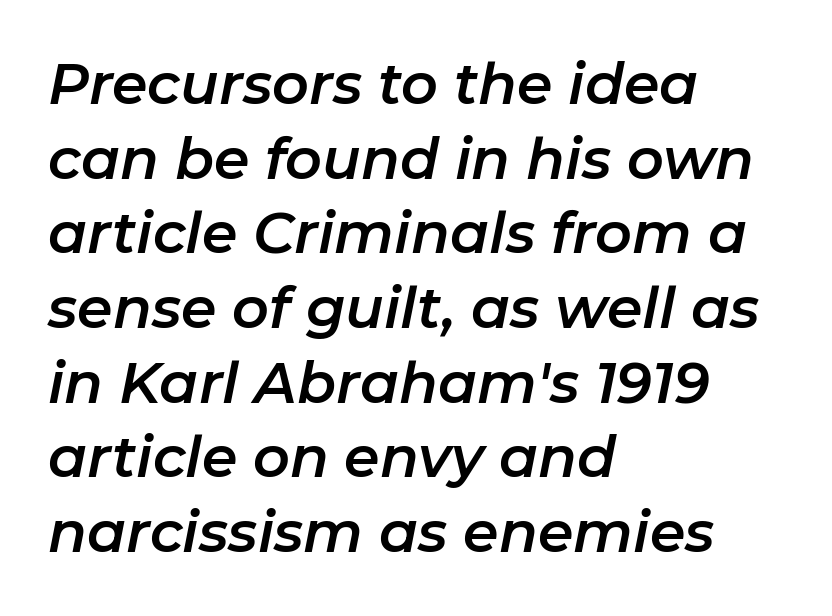
{"italic": "yes", "lean": "right", "slant_degrees": 11, "width": "normal", "stroke_contrast": "low", "x_height": "medium", "monospaced": "no", "underline": "no", "align": "left", "line_spacing": "normal", "line_spacing_ratio": 1.31, "letter_spacing": "normal", "letter_spacing_em": 0.0, "glyph_px": 57}
